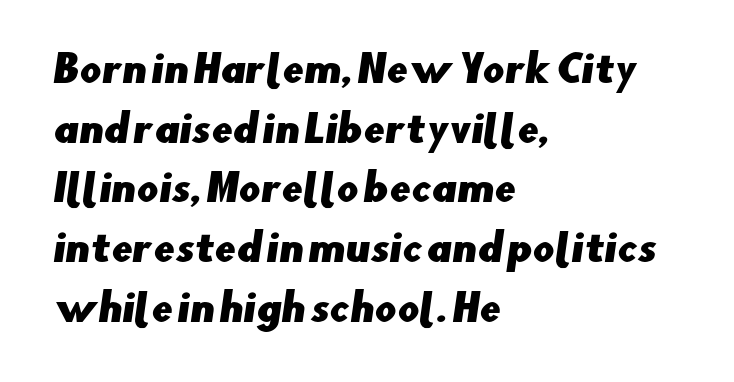
{"serif": "no", "width": "normal", "stroke_contrast": "low", "x_height": "small", "monospaced": "no", "underline": "no", "align": "left", "line_spacing": "normal", "line_spacing_ratio": 1.57, "letter_spacing": "normal", "letter_spacing_em": 0.0, "glyph_px": 38}
